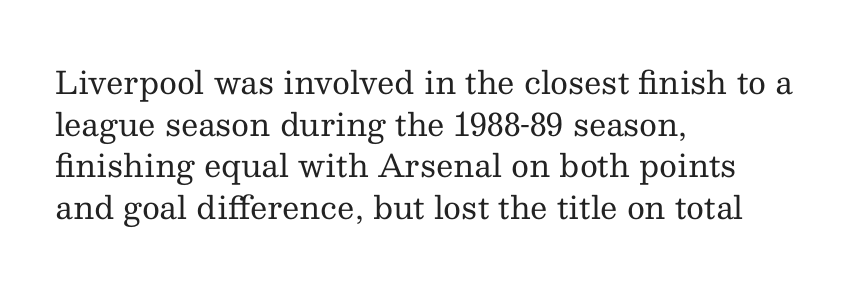
{"serif": "yes", "italic": "no", "bold": "no", "weight": "regular", "width": "normal", "stroke_contrast": "medium", "x_height": "medium", "monospaced": "no", "underline": "no", "align": "left", "line_spacing": "normal", "line_spacing_ratio": 1.34, "letter_spacing": "normal", "letter_spacing_em": 0.0, "glyph_px": 31}
